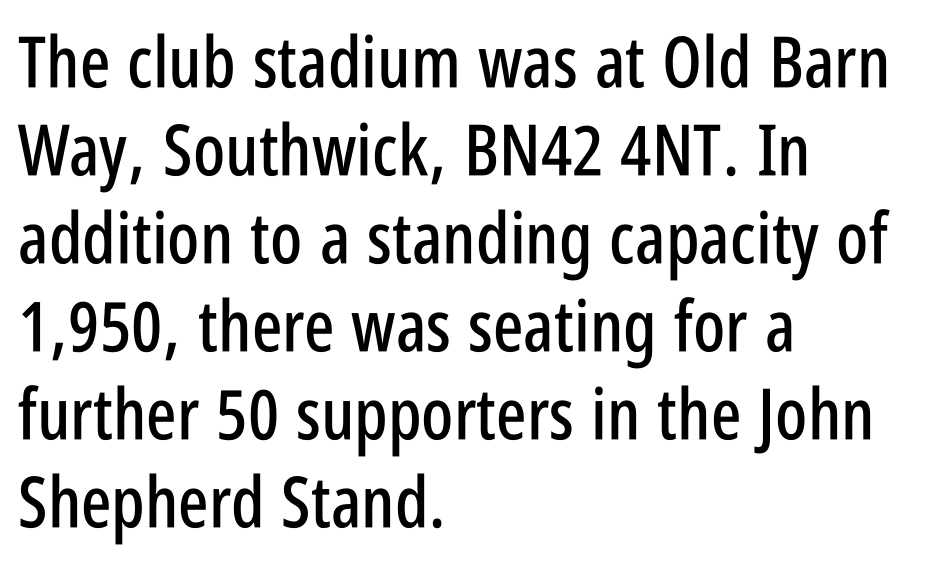
Short note: letters normally spaced. Spacing verdict: proportional, widths tailored to each character. Short and long lines alike share a common starting point at left. Upright lettering throughout. Honestly, there is no underline to notice here at all.
